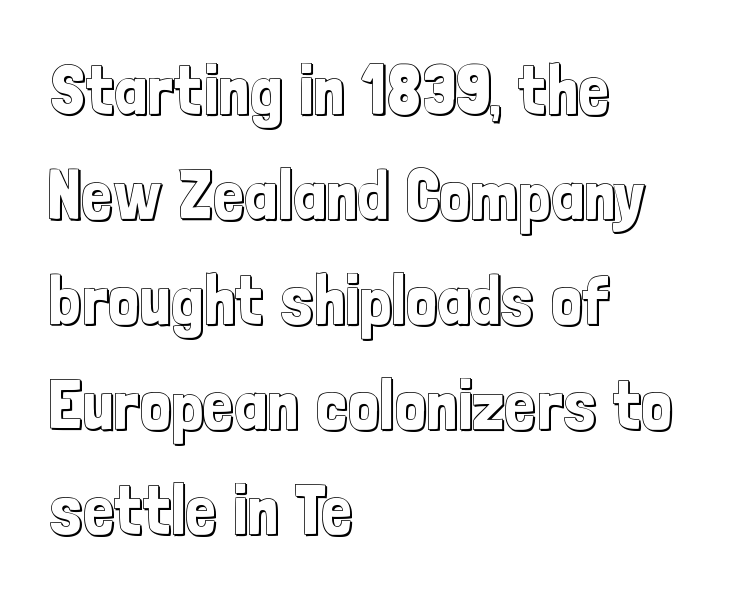
Q: Is the text italic (slanted)? A: No, it is upright.
Q: Is the text underlined? A: No.
Q: How is the paragraph aligned? A: Left-aligned.
Q: Is the spacing between letters normal or unusually wide? A: Normal.
Q: Is the spacing between lines tight, normal or loose? A: Normal.
Q: Width (condensed, normal, or wide)? A: Condensed.
Q: x-height? A: Medium.
Q: Monospaced? A: No.
